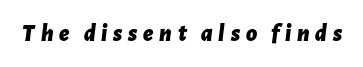
Short note: letters widely spaced. Every character sits at an angle, as italics do. Weight check: bold — yes, fully. Each row of text sits above clean, open space.
